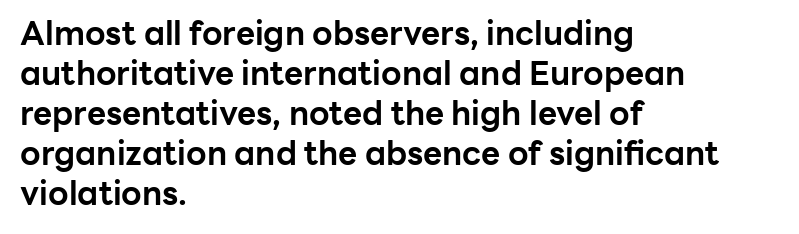
{"serif": "no", "italic": "no", "bold": "yes", "weight": "bold", "width": "normal", "stroke_contrast": "low", "x_height": "medium", "monospaced": "no", "underline": "no", "align": "left", "line_spacing_ratio": 1.21, "letter_spacing": "normal", "letter_spacing_em": 0.0, "glyph_px": 33}
